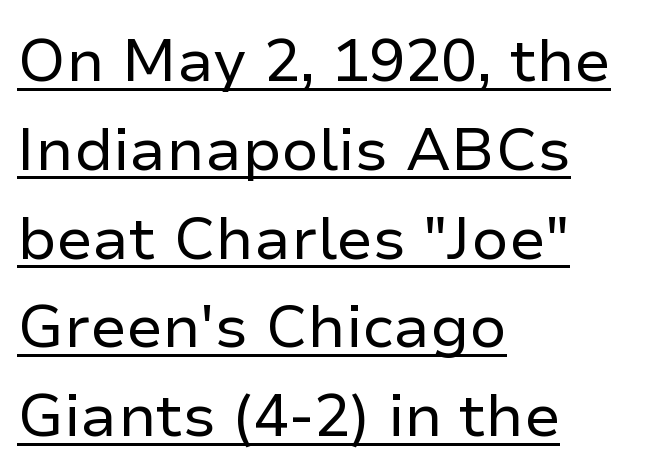
{"serif": "no", "italic": "no", "bold": "no", "weight": "regular", "width": "normal", "stroke_contrast": "low", "x_height": "medium", "monospaced": "no", "underline": "yes", "align": "left", "line_spacing": "normal", "line_spacing_ratio": 1.48, "letter_spacing": "normal", "letter_spacing_em": 0.0, "glyph_px": 60}
